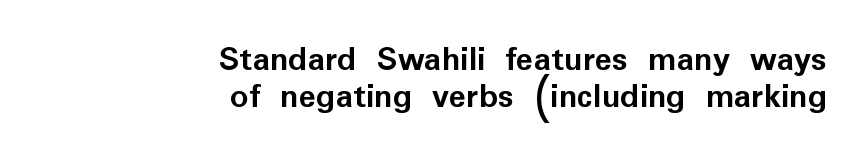
Designer's note — italics off, roman on. The characters look thick and weighty, a clear bold. Compared with typical paragraphs, the rows here are closer together. No word sits above an underline. Typographically, this falls in the sans-serif category.
